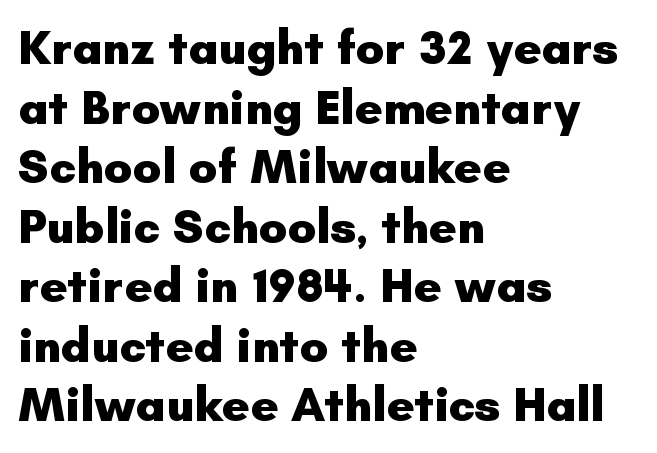
A classic flush-left, rag-right setting is used for this passage. The passage shown is typed in a proportional face where columns would drift. Here the glyphs are tracked normally, forming tight word shapes. The lettering holds an erect, upright posture throughout. Decoration check: the copy has no underline. The passage shown is emphatically bold.
